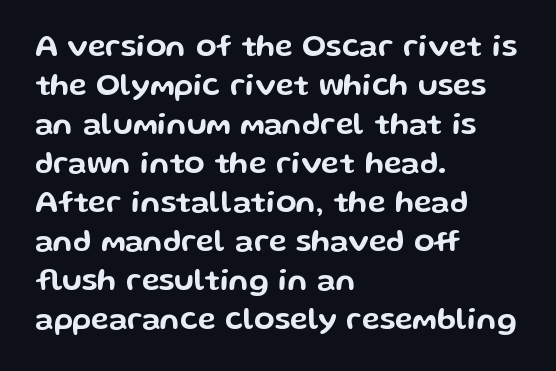
{"serif": "no", "italic": "no", "width": "wide", "stroke_contrast": "low", "x_height": "medium", "monospaced": "no", "underline": "no", "align": "left", "line_spacing": "normal", "line_spacing_ratio": 1.3, "letter_spacing": "normal", "letter_spacing_em": 0.0, "glyph_px": 30}
